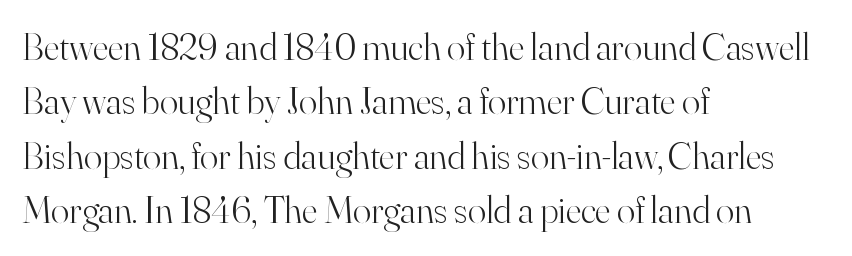
These glyphs show unthickened strokes, regular width or finer. You could call the tracking neutral — neither tight nor loose. Do the letters lean? They stand straight. Here the designer chose a conventional face with non-uniform glyph widths. Is this a sans? No — the strokes have serifs. The specimen omits any rule beneath the text block's lines.
